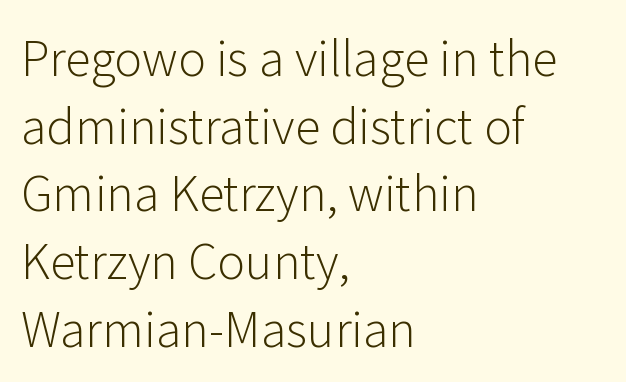
{"serif": "no", "italic": "no", "bold": "no", "weight": "light", "width": "normal", "stroke_contrast": "low", "x_height": "medium", "monospaced": "no", "underline": "no", "align": "left", "line_spacing": "normal", "line_spacing_ratio": 1.44, "letter_spacing": "normal", "letter_spacing_em": 0.0, "glyph_px": 47}
